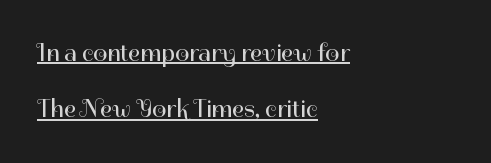
Q: Is the text bold? A: No.
Q: Is the text italic (slanted)? A: No, it is upright.
Q: Is the text underlined? A: Yes.
Q: How is the paragraph aligned? A: Left-aligned.
Q: Is the spacing between letters normal or unusually wide? A: Normal.
Q: Is the spacing between lines tight, normal or loose? A: Loose.
